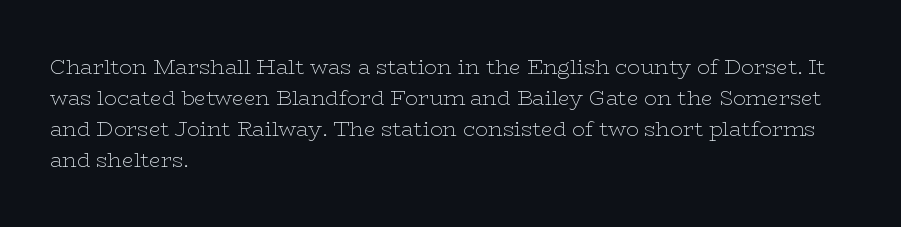
Q: Is the text bold? A: No.
Q: Is the text italic (slanted)? A: No, it is upright.
Q: Is the text underlined? A: No.
Q: How is the paragraph aligned? A: Left-aligned.
Q: Is the spacing between letters normal or unusually wide? A: Normal.
Q: Is the spacing between lines tight, normal or loose? A: Normal.
